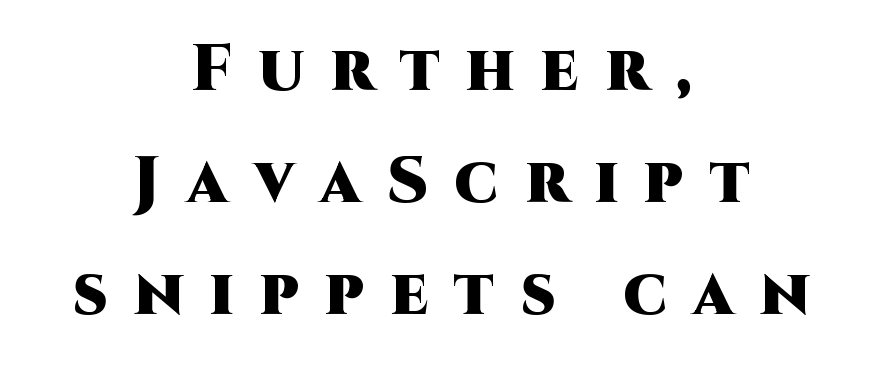
{"serif": "no", "italic": "no", "bold": "yes", "weight": "heavy", "width": "normal", "stroke_contrast": "high", "x_height": "large", "monospaced": "no", "underline": "no", "align": "center", "line_spacing_ratio": 1.72, "letter_spacing": "wide", "letter_spacing_em": 0.4, "glyph_px": 65}
